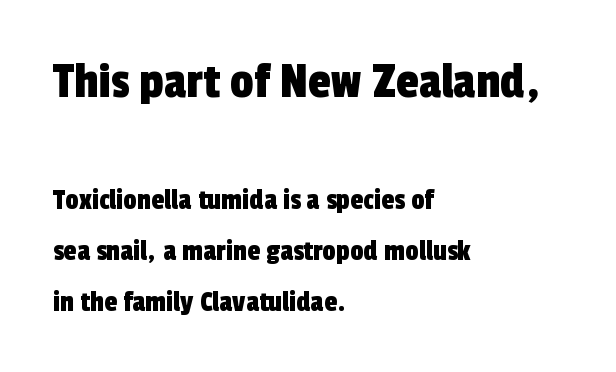
The image shows 52 px condensed sans-serif type; set left-aligned, normal line spacing (1.7x), normal letter spacing, not underlined; the first (top) block is 1.73x larger; a medium x-height.
